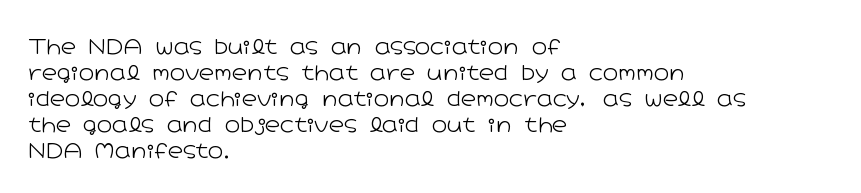
The typography opts for an upright posture over an oblique one. Unmarked baselines from the first word to the last. Students, note that the glyphs here touch the page at normal intervals. Which margin do the lines hug? The left one — the right edge is uneven. The typesetting does not lean heavy: it is not bold.
